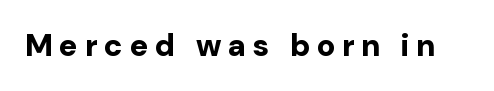
The image shows 31 px bold sans-serif type, upright; set unusually wide letter spacing (+0.22 em), not underlined; low stroke contrast and a medium x-height.
